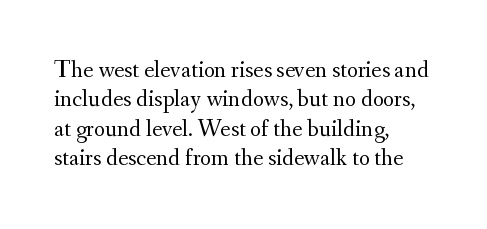
The image shows 24 px text type, upright; set left-aligned, line spacing 1.22x, normal letter spacing, not underlined.
